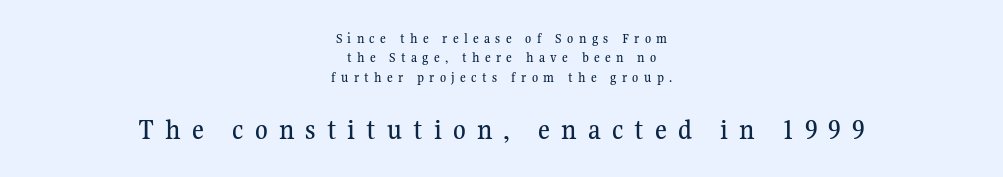
{"serif": "yes", "italic": "no", "width": "normal", "stroke_contrast": "medium", "x_height": "medium", "monospaced": "no", "underline": "no", "align": "center", "line_spacing": "normal", "line_spacing_ratio": 1.39, "letter_spacing": "wide", "letter_spacing_em": 0.38, "larger_block": "second", "size_ratio": 2.07, "glyph_px": 29}
